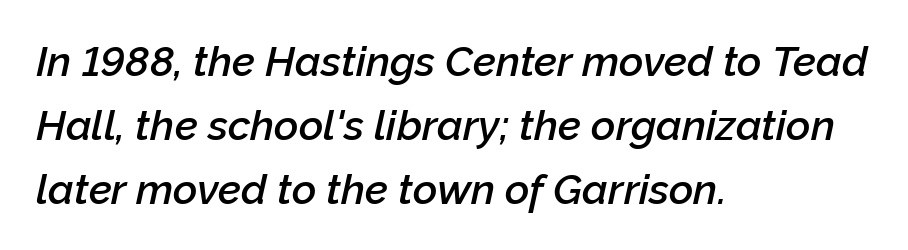
The image shows 42 px semibold type, italic (leaning right); set left-aligned, normal line spacing (1.52x), normal letter spacing, not underlined; low stroke contrast and a medium x-height.
